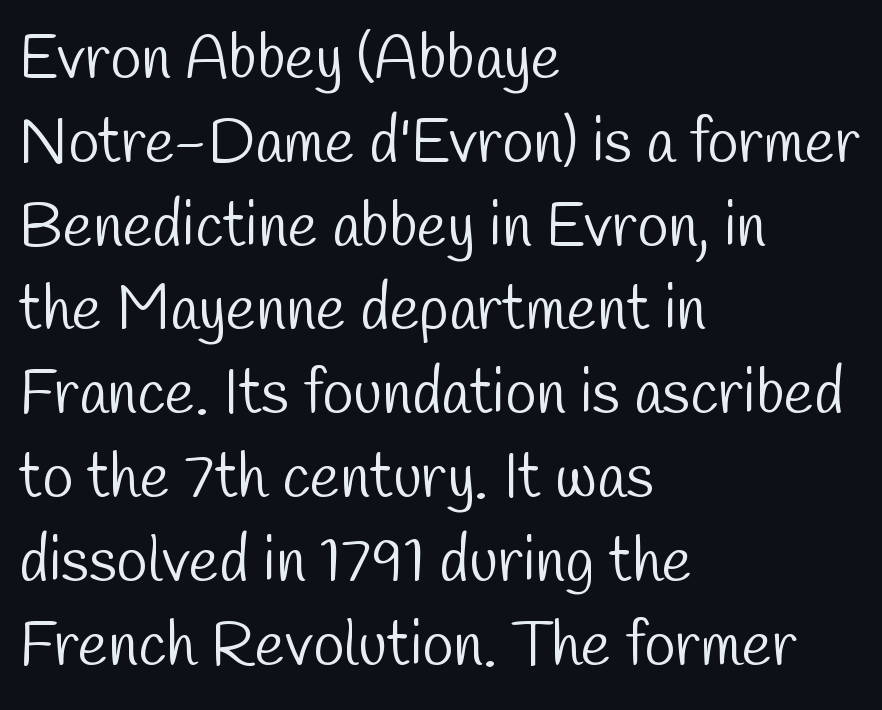
The image shows 63 px light, condensed sans-serif type; set left-aligned, normal line spacing (1.33x), normal letter spacing, not underlined; low stroke contrast and a medium x-height.
